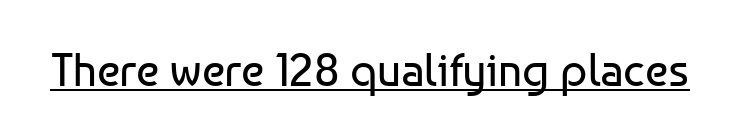
{"serif": "no", "italic": "no", "bold": "no", "weight": "regular", "width": "normal", "stroke_contrast": "low", "x_height": "medium", "monospaced": "no", "underline": "yes", "letter_spacing": "normal", "letter_spacing_em": 0.0, "glyph_px": 46}
